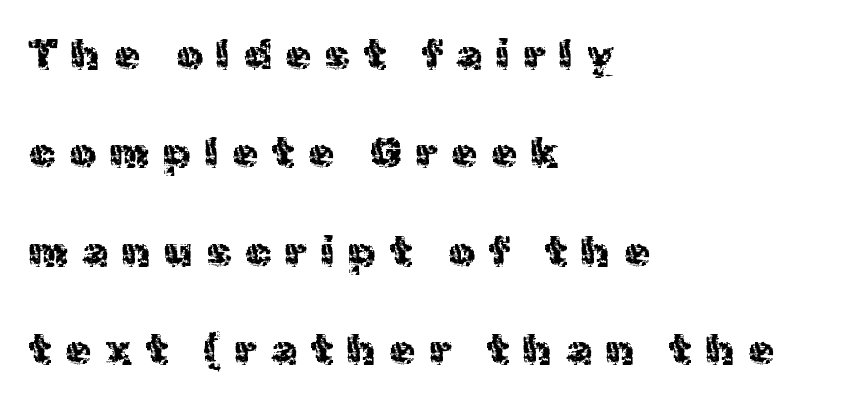
{"serif": "no", "italic": "no", "bold": "no", "weight": "regular", "width": "normal", "x_height": "medium", "monospaced": "no", "underline": "no", "align": "left", "line_spacing": "loose", "line_spacing_ratio": 2.34, "letter_spacing": "wide", "letter_spacing_em": 0.33, "glyph_px": 42}
